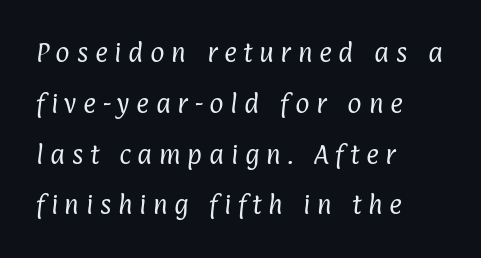
Q: Is the text bold? A: No.
Q: Is the text underlined? A: No.
Q: How is the paragraph aligned? A: Left-aligned.
Q: Is the spacing between letters normal or unusually wide? A: Unusually wide.
Q: Is the spacing between lines tight, normal or loose? A: Loose.
